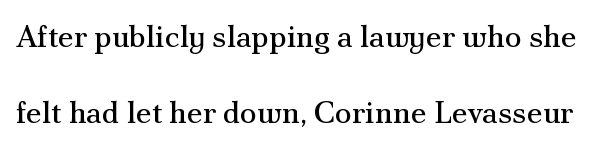
Does extra space separate the letters? No, they use regular spacing. Is this a heavy cut? Hardly; it is regular or lighter. This rendering employs a face with finishing strokes, i.e., a serif. Plain, unruled lines of type.
